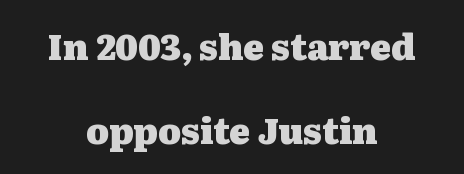
{"serif": "yes", "italic": "no", "bold": "yes", "weight": "heavy", "width": "wide", "stroke_contrast": "medium", "x_height": "medium", "monospaced": "no", "underline": "no", "align": "center", "line_spacing": "loose", "line_spacing_ratio": 2.41, "letter_spacing": "normal", "letter_spacing_em": 0.0, "glyph_px": 35}
